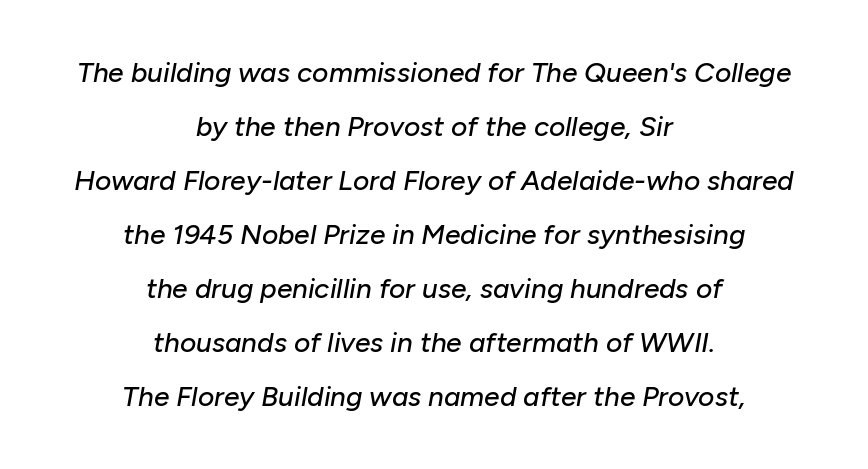
Q: Is the text italic (slanted)? A: Yes, it leans right by about 10 degrees.
Q: Is the text underlined? A: No.
Q: How is the paragraph aligned? A: Centered.
Q: Is the spacing between letters normal or unusually wide? A: Normal.
Q: Is the spacing between lines tight, normal or loose? A: Loose.
Q: Width (condensed, normal, or wide)? A: Normal.
Q: Stroke contrast? A: Low.
Q: x-height? A: Medium.
Q: Monospaced? A: No.
